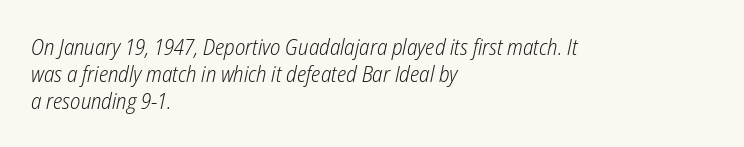
Short note: letters normally spaced. Is the stroke heavy? The answer is a plain regular-or-lighter. In CSS terms this would be text-align: left. Underline: absent. The face used here has a pronounced slope to its letters.
